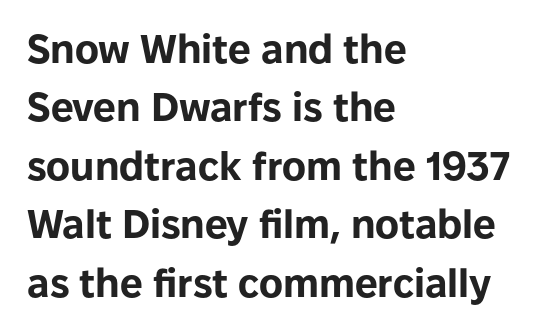
The compositor pushed each line to the left boundary. Caption: standard tracking, unaltered. A clean baseline with only descenders dipping below it. Varying glyph widths throughout — classic text-font behaviour. Reading down the column, the eye jumps a familiar distance to each next line. A dark, heavy texture on the line: the type is bold.
